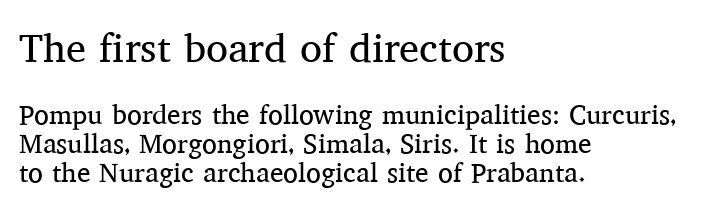
The image shows 40 px regular-weight serif type, upright; set left-aligned, tight line spacing (1.09x), normal letter spacing, not underlined; the first (top) block is 1.48x larger; medium stroke contrast and a medium x-height.
